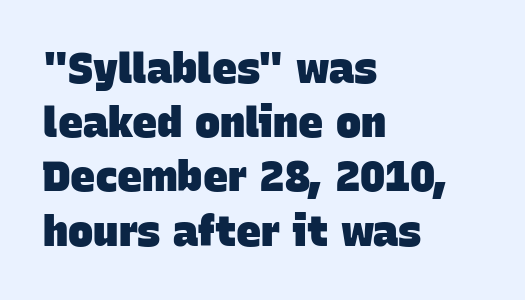
The image shows 42 px heavy sans-serif type; set left-aligned, normal line spacing (1.29x), normal letter spacing, not underlined; low stroke contrast and a large x-height.
